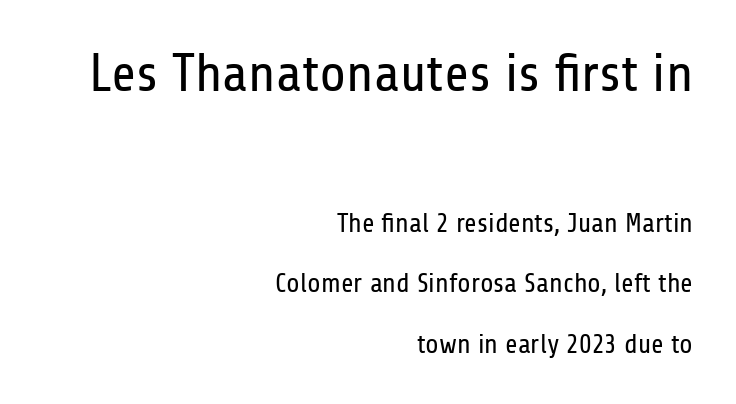
{"serif": "no", "italic": "no", "bold": "no", "weight": "regular", "width": "condensed", "stroke_contrast": "low", "x_height": "medium", "monospaced": "no", "underline": "no", "align": "right", "line_spacing": "loose", "line_spacing_ratio": 2.25, "letter_spacing": "normal", "letter_spacing_em": 0.0, "larger_block": "first", "size_ratio": 2.0, "glyph_px": 54}
